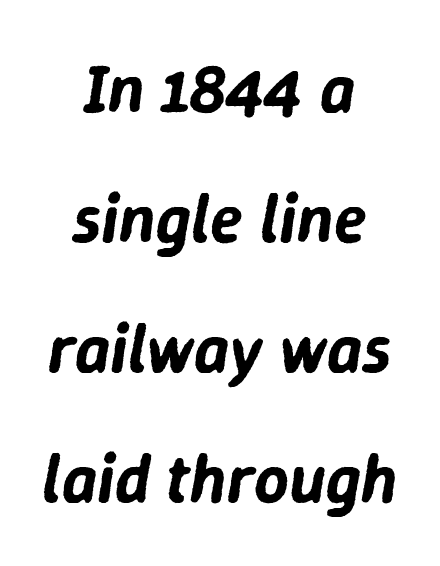
{"italic": "yes", "lean": "right", "slant_degrees": 9, "width": "normal", "stroke_contrast": "low", "x_height": "medium", "monospaced": "no", "underline": "no", "align": "center", "line_spacing": "loose", "line_spacing_ratio": 1.91, "letter_spacing": "normal", "letter_spacing_em": 0.0, "glyph_px": 68}
